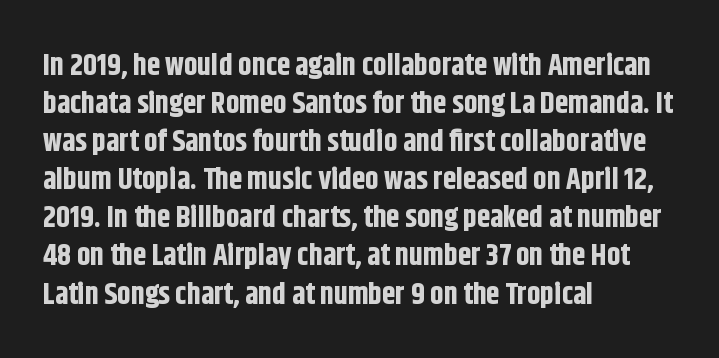
Designer's note — italics off, roman on. Grotesque or geometric, the face here clearly has no serifs. The ragged edge is on the right, which tells us the setting is flush left. Bold? Absolutely — the strokes are thick and heavy.
